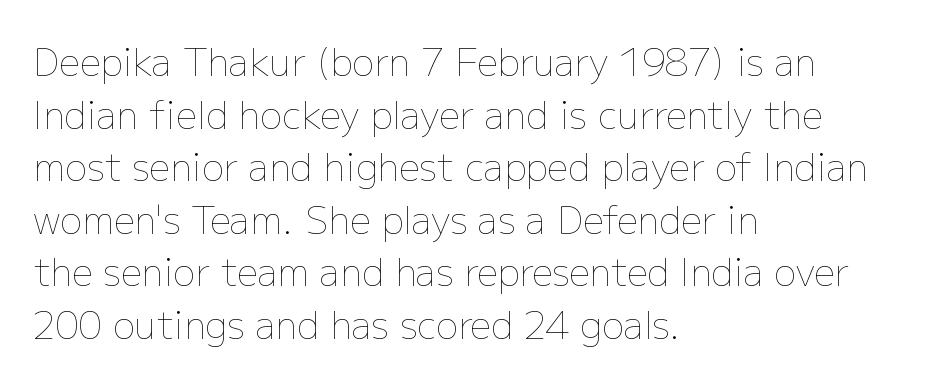
The image shows 37 px thin type, upright; set left-aligned, normal line spacing (1.42x), normal letter spacing, not underlined; low stroke contrast and a medium x-height.
